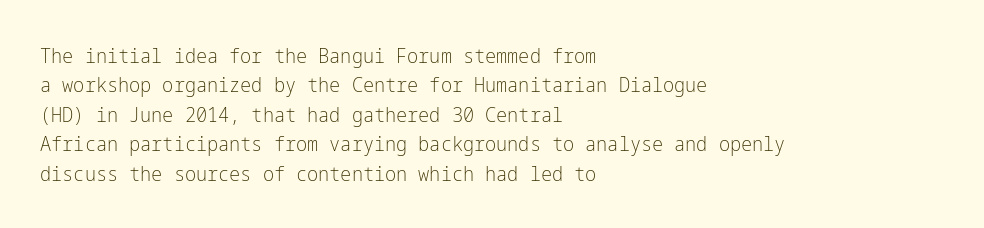
A clean baseline with only descenders dipping below it. If you drew a line through each stem, it would be perfectly vertical. Honestly, the row spacing looks completely unremarkable. Is this a heavy cut? Hardly; it is regular or lighter.
